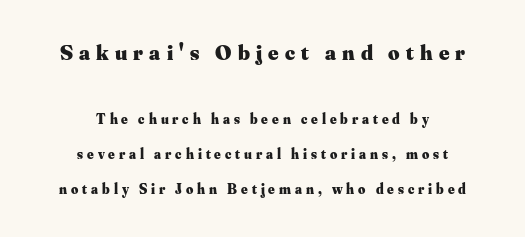
The leading is generous, giving the passage an open texture. This layout puts the oversized block above and the modest block below. Words float on clear page, feet unadorned. Every letter is thick-stroked: bold, no question. The specimen reads as upright at a glance.
